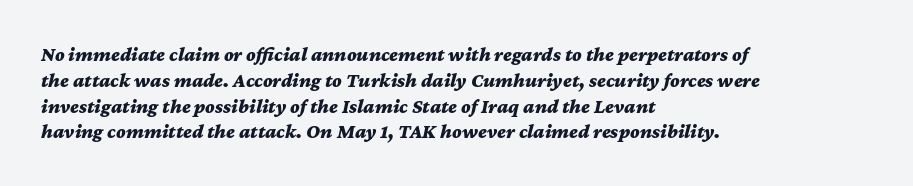
{"italic": "yes", "lean": "right", "slant_degrees": 12, "bold": "yes", "underline": "no", "align": "left", "line_spacing": "normal", "line_spacing_ratio": 1.29, "letter_spacing": "normal", "letter_spacing_em": 0.0, "glyph_px": 20}
